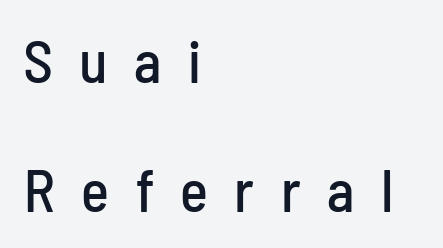
The image shows 59 px condensed sans-serif type, upright; set left-aligned, loose line spacing (2.18x), unusually wide letter spacing (+0.45 em), not underlined; low stroke contrast and a medium x-height.
